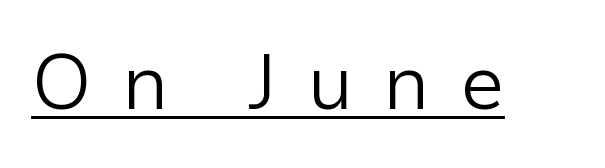
Serif or sans? Sans — the stroke terminals are bare. The letters advance in unequal steps, a hallmark of proportional type. Bold? No — there's no thickening of the strokes. Here the glyphs are tracked loosely, breaking word shapes into spaced letters.
